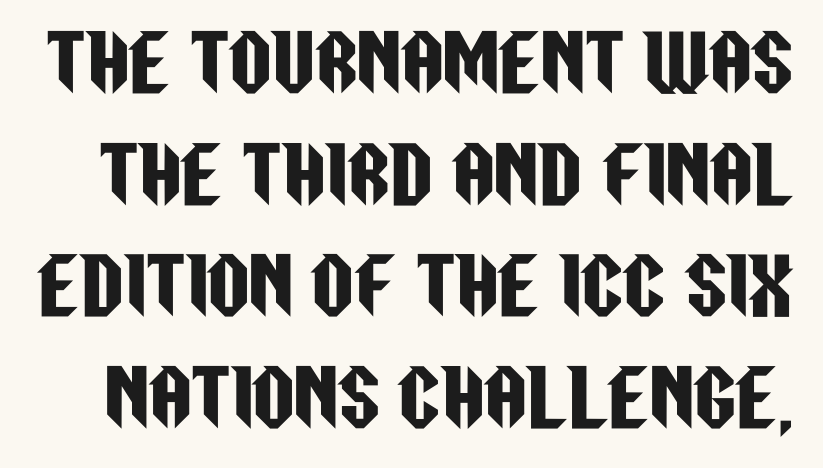
{"serif": "no", "italic": "no", "width": "condensed", "stroke_contrast": "low", "x_height": "large", "monospaced": "no", "underline": "no", "line_spacing": "normal", "line_spacing_ratio": 1.51, "letter_spacing": "normal", "letter_spacing_em": 0.0, "glyph_px": 74}
